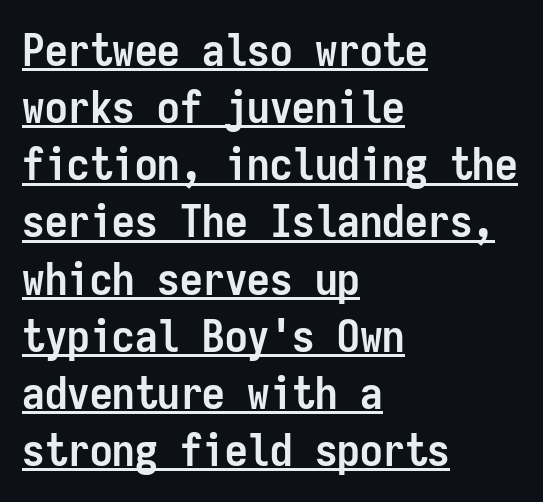
A full-strength bold gives these letters their thick strokes. Here the designer chose a console-style face with uniform glyph widths. No italicization has been applied; the sample stays upright. A typesetter would label this face a sans. In terms of leading, this rendering sits right in the middle. Glyph-to-glyph distance matches everyday printed text.
